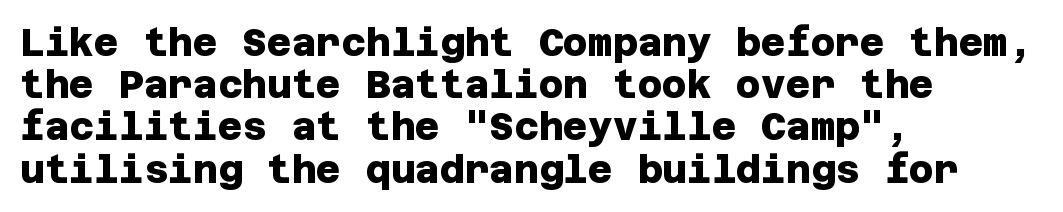
Bold? Absolutely — the strokes are thick and heavy. The space beneath each line is pristine and unruled. Does the copy run flush right? No — it runs flush left. The passage shown is typeset with a sans-serif family. The vertical gap from one line to the next is small.
